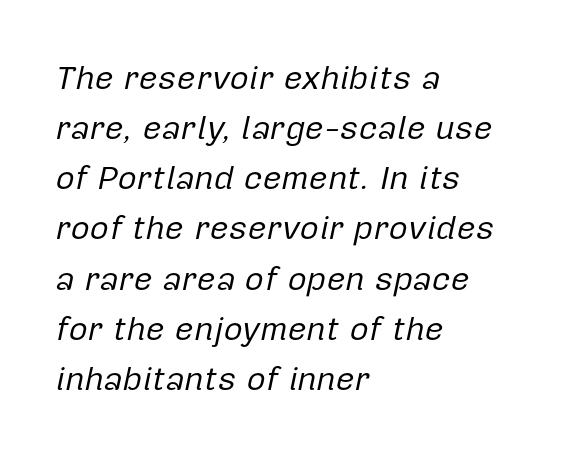
Q: Is the text bold? A: No.
Q: Is the text italic (slanted)? A: Yes, it leans right by about 12 degrees.
Q: Is the text underlined? A: No.
Q: How is the paragraph aligned? A: Left-aligned.
Q: Is the spacing between letters normal or unusually wide? A: Normal.
Q: Is the spacing between lines tight, normal or loose? A: Normal.
Q: Width (condensed, normal, or wide)? A: Normal.
Q: Stroke contrast? A: Low.
Q: x-height? A: Medium.
Q: Monospaced? A: No.
